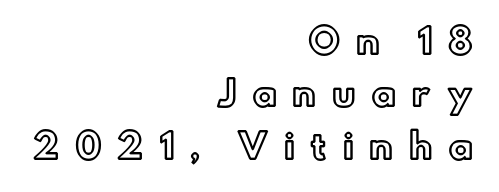
Decoration check: the copy has no underline. Each new line begins a customary step beneath the previous one. Do the characters align in a grid? No, the font is proportional. Typeset ragged left — the right edge is the straight one. The lettering stays uniformly vertical, giving the passage a roman look. Someone cranked the tracking dial way up on this one.
